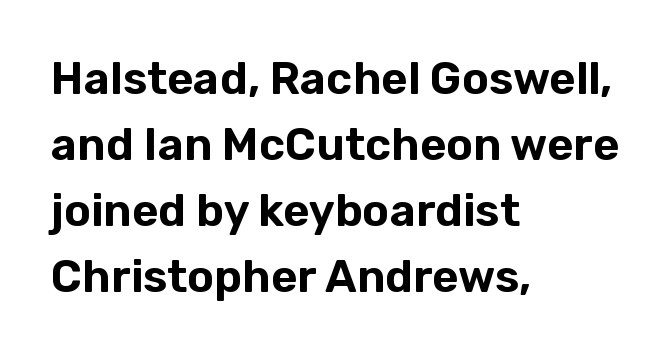
Q: Is the text italic (slanted)? A: No, it is upright.
Q: Is the typeface a serif or a sans-serif typeface? A: Sans-serif.
Q: Is the text underlined? A: No.
Q: How is the paragraph aligned? A: Left-aligned.
Q: Is the spacing between letters normal or unusually wide? A: Normal.
Q: Is the spacing between lines tight, normal or loose? A: Normal.
Q: Width (condensed, normal, or wide)? A: Normal.
Q: Stroke contrast? A: Low.
Q: x-height? A: Medium.
Q: Monospaced? A: No.
